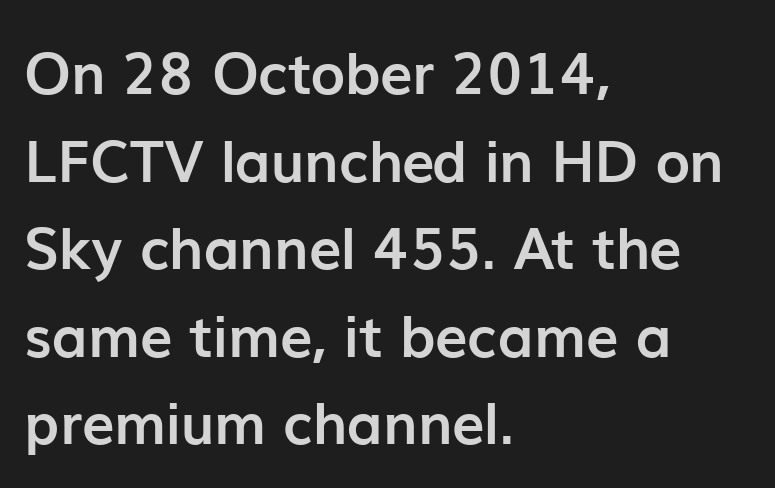
Q: Is the text bold? A: Yes.
Q: Is the text italic (slanted)? A: No, it is upright.
Q: Is the typeface a serif or a sans-serif typeface? A: Sans-serif.
Q: Is the text underlined? A: No.
Q: How is the paragraph aligned? A: Left-aligned.
Q: Is the spacing between letters normal or unusually wide? A: Normal.
Q: Is the spacing between lines tight, normal or loose? A: Normal.
Q: Width (condensed, normal, or wide)? A: Normal.
Q: Stroke contrast? A: Low.
Q: x-height? A: Medium.
Q: Monospaced? A: No.
